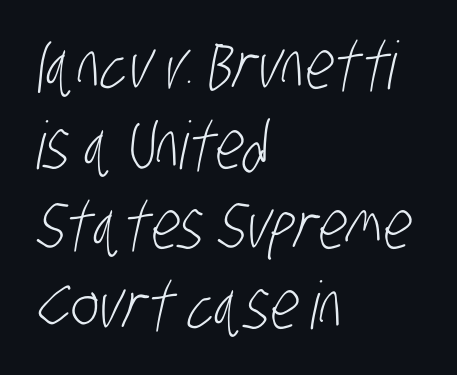
{"serif": "no", "bold": "no", "weight": "light", "width": "condensed", "stroke_contrast": "low", "x_height": "large", "monospaced": "no", "underline": "no", "align": "left", "line_spacing_ratio": 1.21, "letter_spacing": "normal", "letter_spacing_em": 0.0, "glyph_px": 66}
